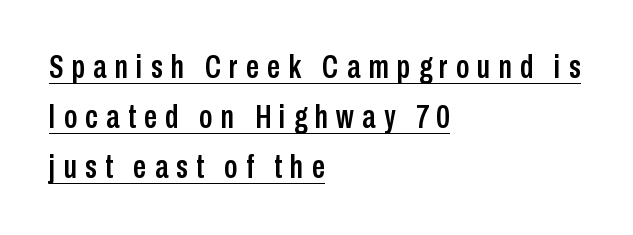
{"serif": "no", "italic": "no", "width": "condensed", "stroke_contrast": "low", "x_height": "medium", "monospaced": "no", "underline": "yes", "align": "left", "line_spacing": "normal", "line_spacing_ratio": 1.52, "letter_spacing": "wide", "letter_spacing_em": 0.25, "glyph_px": 33}
